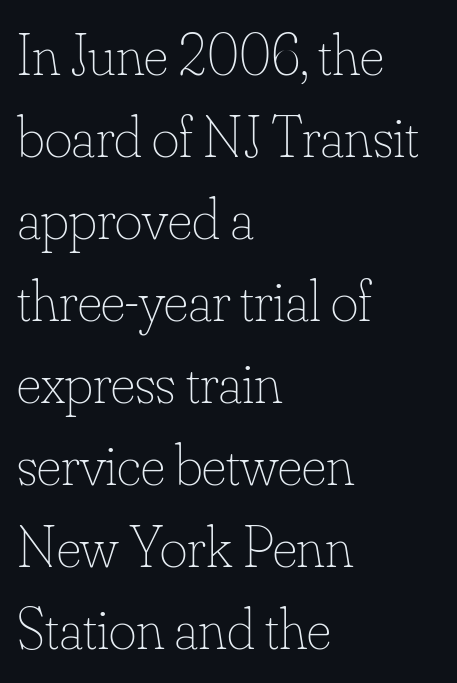
{"italic": "no", "bold": "no", "weight": "thin", "width": "normal", "stroke_contrast": "low", "x_height": "small", "monospaced": "no", "underline": "no", "align": "left", "line_spacing": "normal", "line_spacing_ratio": 1.39, "letter_spacing": "normal", "letter_spacing_em": 0.0, "glyph_px": 59}
